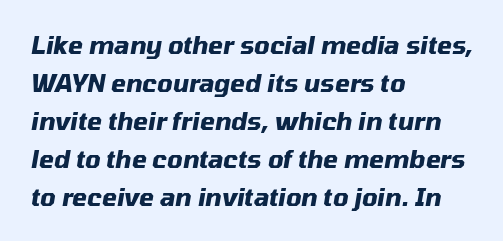
Does the weight exceed regular? Yes, all the way to bold. A typesetter would call this leading conventional body-copy spacing. This sample is left-justified, so line endings fall wherever the words run out. The line texture is even and compact thanks to regular tracking.
